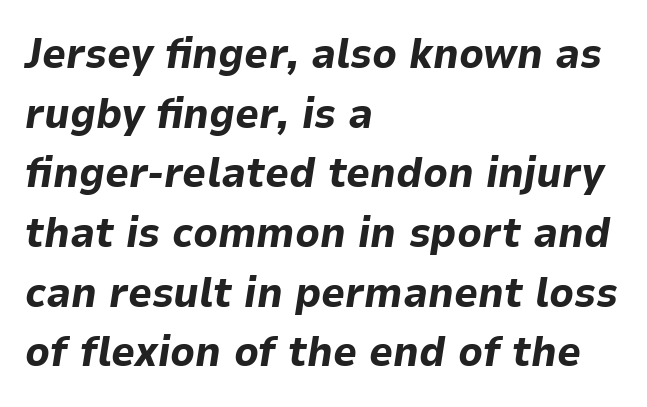
Q: Is the text bold? A: Yes.
Q: Is the text italic (slanted)? A: Yes, it leans right by about 9 degrees.
Q: Is the text underlined? A: No.
Q: How is the paragraph aligned? A: Left-aligned.
Q: Is the spacing between letters normal or unusually wide? A: Normal.
Q: Is the spacing between lines tight, normal or loose? A: Normal.
Q: Width (condensed, normal, or wide)? A: Normal.
Q: Stroke contrast? A: Low.
Q: x-height? A: Medium.
Q: Monospaced? A: No.
